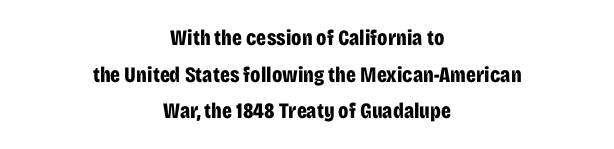
Q: Is the text bold? A: Yes.
Q: Is the text italic (slanted)? A: No, it is upright.
Q: Is the text underlined? A: No.
Q: How is the paragraph aligned? A: Centered.
Q: Is the spacing between letters normal or unusually wide? A: Normal.
Q: Is the spacing between lines tight, normal or loose? A: Normal.
